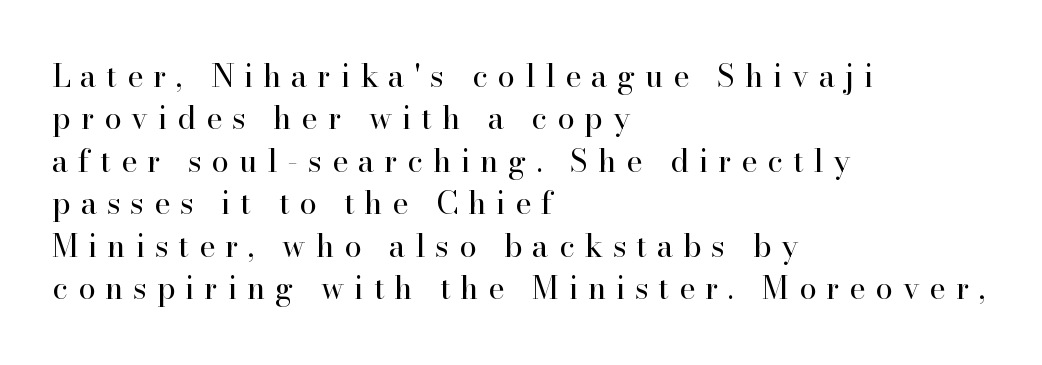
{"serif": "yes", "italic": "no", "bold": "no", "weight": "regular", "width": "normal", "stroke_contrast": "high", "x_height": "small", "monospaced": "no", "underline": "no", "align": "left", "line_spacing": "normal", "line_spacing_ratio": 1.37, "letter_spacing": "wide", "letter_spacing_em": 0.32, "glyph_px": 31}
